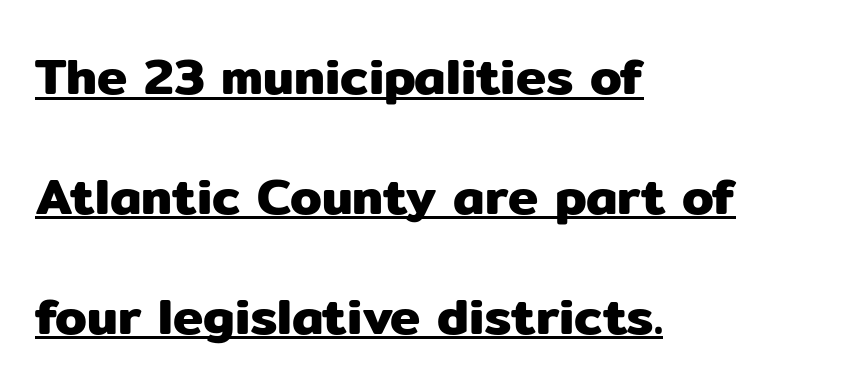
The image shows 51 px sans-serif type, upright; set left-aligned, loose line spacing (2.35x), normal letter spacing, underlined; low stroke contrast and a medium x-height.
